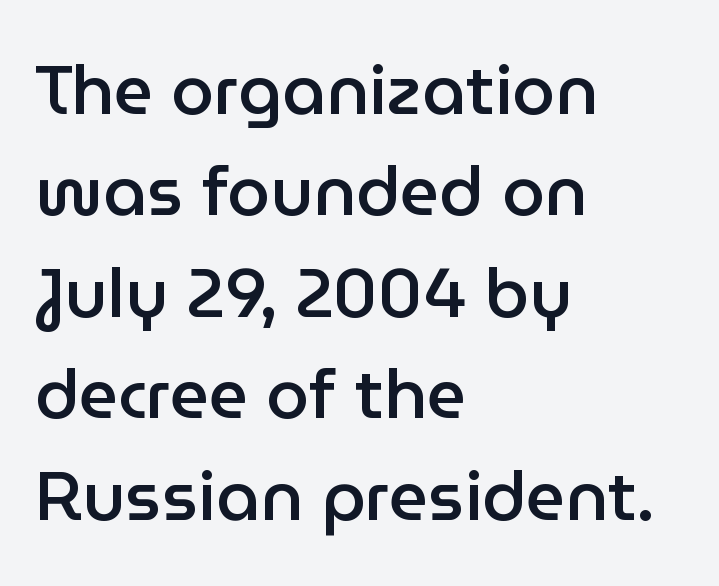
Q: Is the text bold? A: Semi-bold.
Q: Is the text italic (slanted)? A: No, it is upright.
Q: Is the typeface a serif or a sans-serif typeface? A: Sans-serif.
Q: Is the text underlined? A: No.
Q: How is the paragraph aligned? A: Left-aligned.
Q: Is the spacing between letters normal or unusually wide? A: Normal.
Q: Is the spacing between lines tight, normal or loose? A: Normal.
Q: Width (condensed, normal, or wide)? A: Normal.
Q: Stroke contrast? A: Low.
Q: x-height? A: Medium.
Q: Monospaced? A: No.
